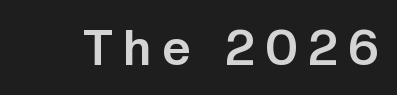
{"serif": "no", "italic": "no", "bold": "yes", "weight": "bold", "width": "normal", "stroke_contrast": "low", "x_height": "medium", "monospaced": "no", "underline": "no", "letter_spacing": "wide", "letter_spacing_em": 0.24, "glyph_px": 49}
